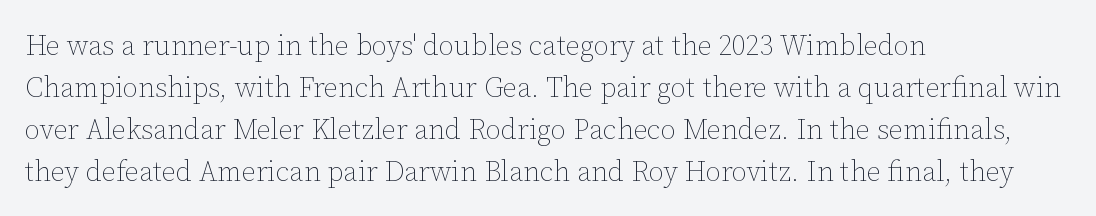
{"italic": "no", "bold": "no", "weight": "thin", "width": "normal", "stroke_contrast": "low", "x_height": "medium", "monospaced": "no", "underline": "no", "align": "left", "line_spacing": "normal", "line_spacing_ratio": 1.5, "letter_spacing": "normal", "letter_spacing_em": 0.0, "glyph_px": 28}
